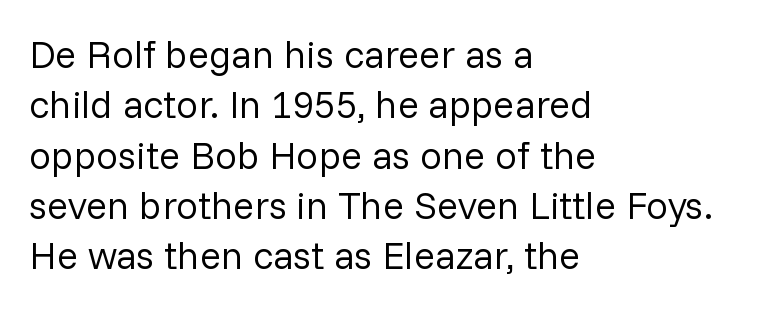
The image shows 39 px regular-weight sans-serif type, upright; set left-aligned, normal line spacing (1.29x), normal letter spacing, not underlined; low stroke contrast and a medium x-height.
